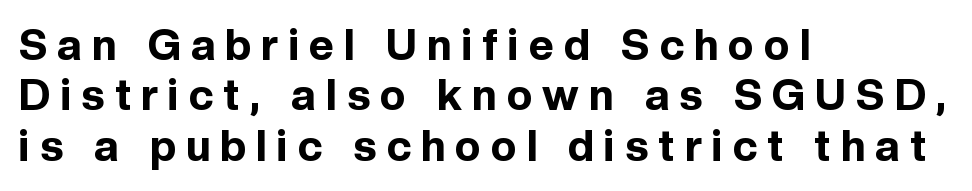
Heft: maximum for text — a bold. It's the straight-up-and-down kind of type. All the whitespace from short lines collects on the right. Check the space under the baseline: it is left empty. The passage shown has open, widely tracked lettering throughout.
